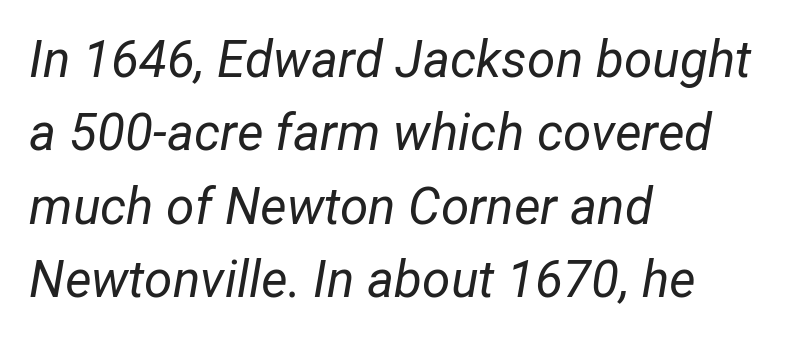
{"italic": "yes", "lean": "right", "slant_degrees": 12, "bold": "no", "weight": "regular", "width": "normal", "stroke_contrast": "low", "x_height": "medium", "monospaced": "no", "underline": "no", "align": "left", "line_spacing": "normal", "line_spacing_ratio": 1.44, "letter_spacing": "normal", "letter_spacing_em": 0.0, "glyph_px": 51}
